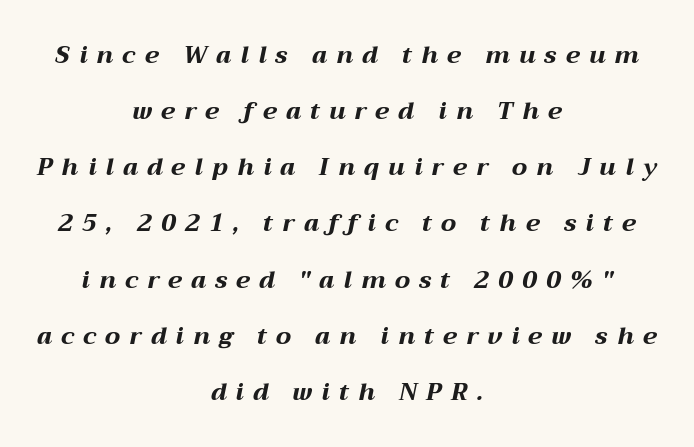
The image shows 24 px bold type, italic (leaning right); set centered, loose line spacing (2.34x), unusually wide letter spacing (+0.38 em), not underlined.
